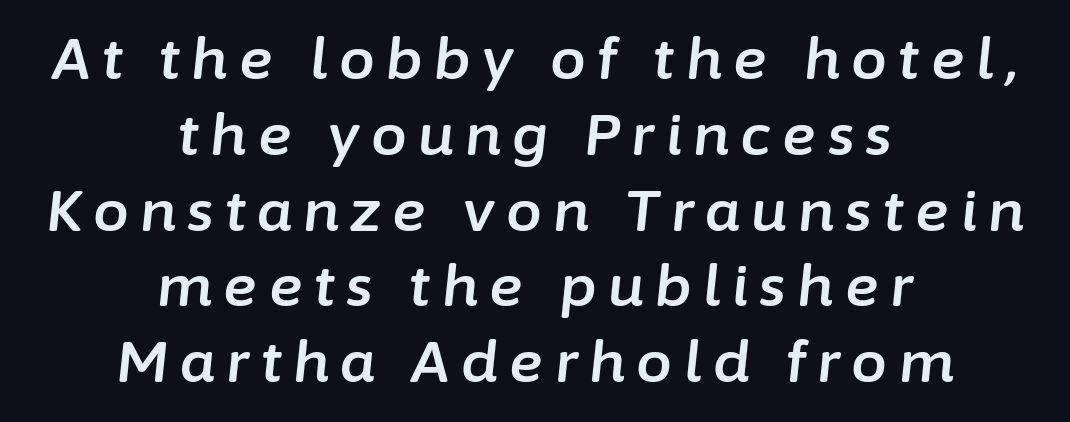
Q: Is the text italic (slanted)? A: Yes, it leans right by about 6 degrees.
Q: Is the text underlined? A: No.
Q: How is the paragraph aligned? A: Centered.
Q: Is the spacing between letters normal or unusually wide? A: Unusually wide.
Q: Is the spacing between lines tight, normal or loose? A: Normal.
Q: Width (condensed, normal, or wide)? A: Normal.
Q: Stroke contrast? A: Low.
Q: x-height? A: Medium.
Q: Monospaced? A: No.
